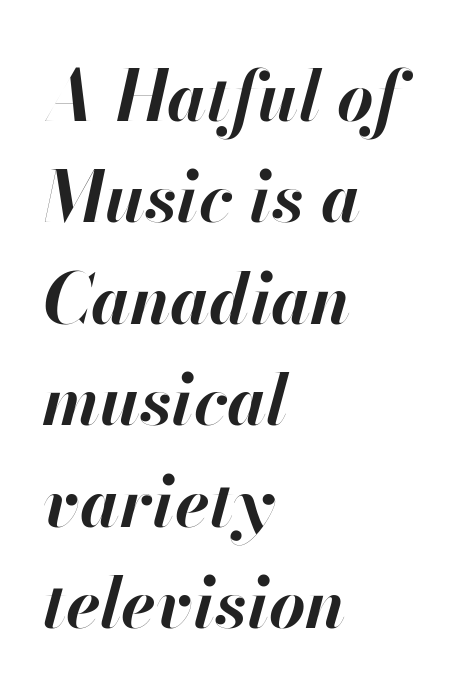
Q: Is the text bold? A: Yes.
Q: Is the text italic (slanted)? A: Yes, it leans right by about 13 degrees.
Q: Is the text underlined? A: No.
Q: How is the paragraph aligned? A: Left-aligned.
Q: Is the spacing between letters normal or unusually wide? A: Normal.
Q: Is the spacing between lines tight, normal or loose? A: Normal.
Q: Width (condensed, normal, or wide)? A: Normal.
Q: Stroke contrast? A: High.
Q: x-height? A: Small.
Q: Monospaced? A: No.
